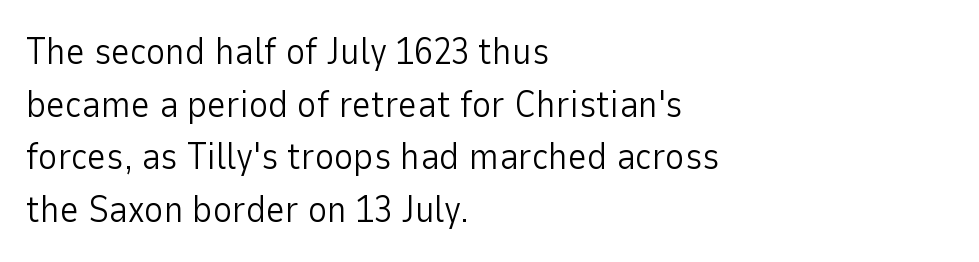
{"serif": "no", "italic": "no", "bold": "no", "weight": "light", "width": "normal", "stroke_contrast": "low", "x_height": "medium", "monospaced": "no", "underline": "no", "align": "left", "line_spacing": "normal", "line_spacing_ratio": 1.42, "letter_spacing": "normal", "letter_spacing_em": 0.0, "glyph_px": 37}
